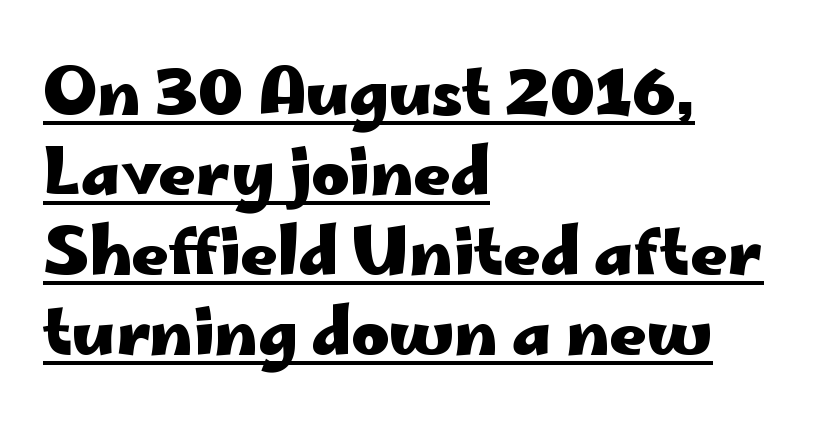
The image shows 64 px heavy, wide sans-serif type, upright; set left-aligned, normal line spacing (1.25x), normal letter spacing, underlined; low stroke contrast and a small x-height.
